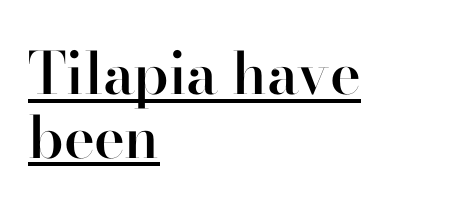
When letters stand straight like this, we call the style roman or upright. Closely set lines give the paragraph a compact silhouette. The rendering uses natural spacing where letterforms have individual widths. A typographer would call this underscored text. Honestly, the letter spacing is just normal — you wouldn't notice it.
